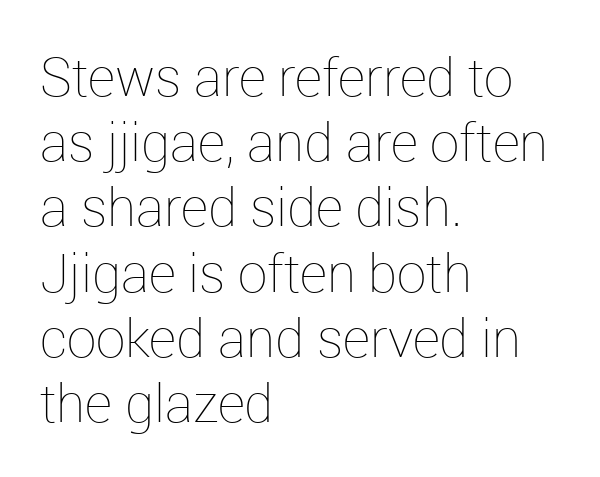
Q: Is the text bold? A: No.
Q: Is the text italic (slanted)? A: No, it is upright.
Q: Is the text underlined? A: No.
Q: How is the paragraph aligned? A: Left-aligned.
Q: Is the spacing between letters normal or unusually wide? A: Normal.
Q: Width (condensed, normal, or wide)? A: Normal.
Q: Stroke contrast? A: Low.
Q: x-height? A: Medium.
Q: Monospaced? A: No.
